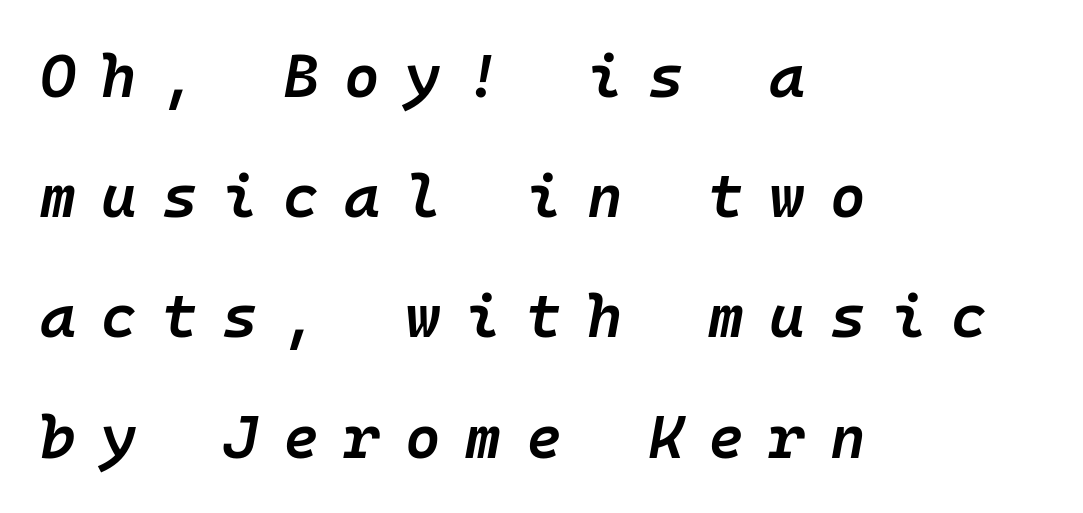
The image shows 61 px semibold type, italic (leaning right), monospaced; set left-aligned, loose line spacing (1.97x), unusually wide letter spacing (+0.41 em), not underlined; low stroke contrast and a medium x-height.
